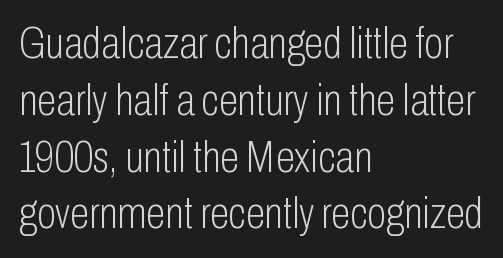
The image shows 44 px light, condensed sans-serif type, upright; set left-aligned, normal line spacing (1.29x), normal letter spacing, not underlined; low stroke contrast and a medium x-height.
